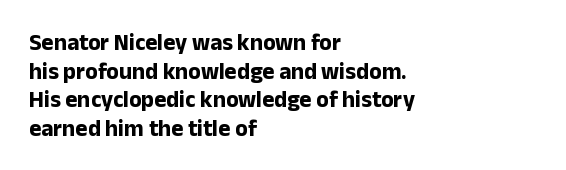
Q: Is the text bold? A: Yes.
Q: Is the text italic (slanted)? A: No, it is upright.
Q: Is the text underlined? A: No.
Q: How is the paragraph aligned? A: Left-aligned.
Q: Is the spacing between letters normal or unusually wide? A: Normal.
